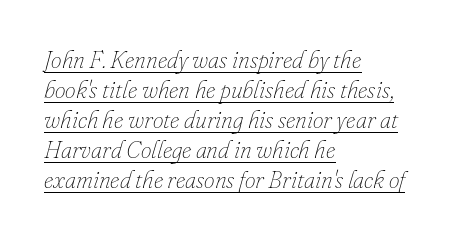
Q: Is the text bold? A: No.
Q: Is the text italic (slanted)? A: Yes, it leans right by about 16 degrees.
Q: Is the text underlined? A: Yes.
Q: How is the paragraph aligned? A: Left-aligned.
Q: Is the spacing between letters normal or unusually wide? A: Normal.
Q: Is the spacing between lines tight, normal or loose? A: Normal.
